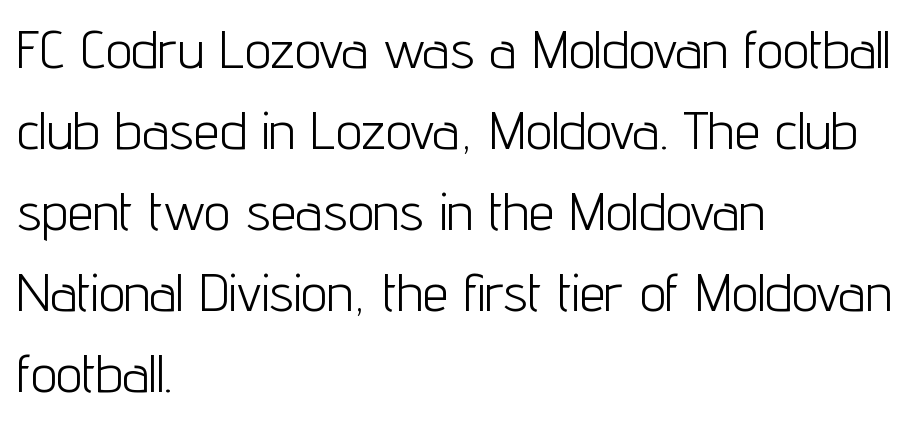
{"serif": "no", "italic": "no", "bold": "no", "weight": "light", "width": "condensed", "stroke_contrast": "low", "x_height": "medium", "monospaced": "no", "underline": "no", "align": "left", "line_spacing": "normal", "line_spacing_ratio": 1.56, "letter_spacing": "normal", "letter_spacing_em": 0.0, "glyph_px": 52}
